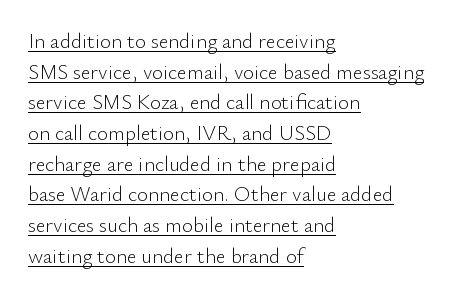
{"italic": "no", "bold": "no", "underline": "yes", "align": "left", "line_spacing": "normal", "line_spacing_ratio": 1.46, "letter_spacing": "normal", "letter_spacing_em": 0.0, "glyph_px": 21}
